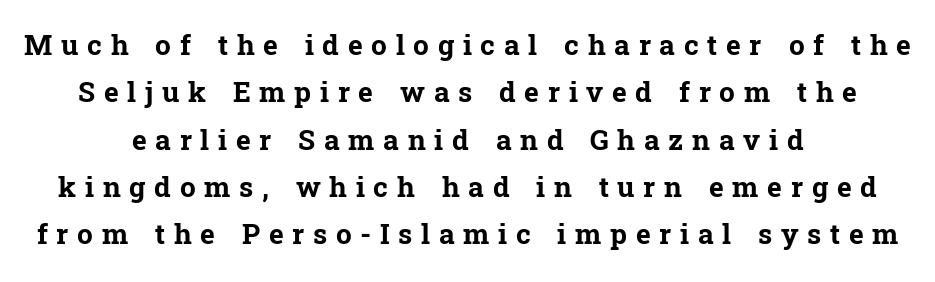
Q: Is the text bold? A: Yes.
Q: Is the text italic (slanted)? A: No, it is upright.
Q: Is the typeface a serif or a sans-serif typeface? A: Serif.
Q: Is the text underlined? A: No.
Q: How is the paragraph aligned? A: Centered.
Q: Is the spacing between letters normal or unusually wide? A: Unusually wide.
Q: Is the spacing between lines tight, normal or loose? A: Normal.
Q: Width (condensed, normal, or wide)? A: Normal.
Q: Stroke contrast? A: Low.
Q: x-height? A: Medium.
Q: Monospaced? A: No.
